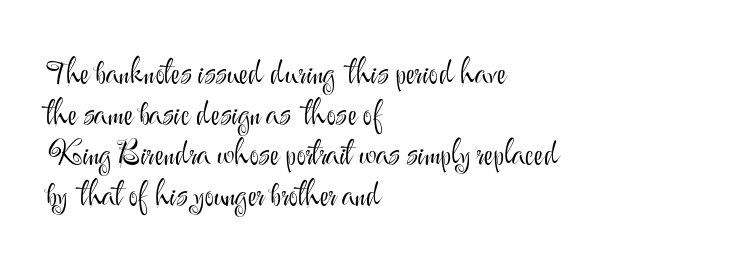
Grotesque or geometric, the face here clearly has no serifs. Evenly set lines give the paragraph a standard silhouette. Here the glyphs are tracked normally, forming tight word shapes.
